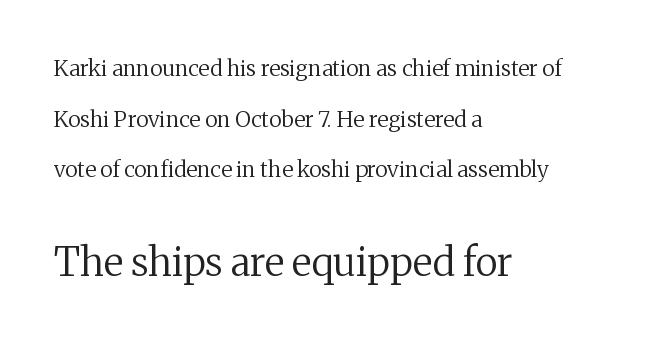
Left-aligned paragraph, ragged on the right. Is the type heavy? It reads as light-to-regular instead. Compare the two chunks: the lower has the greater cap height. Here the glyphs are tracked normally, forming tight word shapes.
